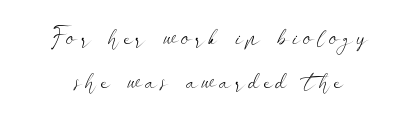
Q: Is the text bold? A: No.
Q: Is the text italic (slanted)? A: Yes.
Q: Is the text underlined? A: No.
